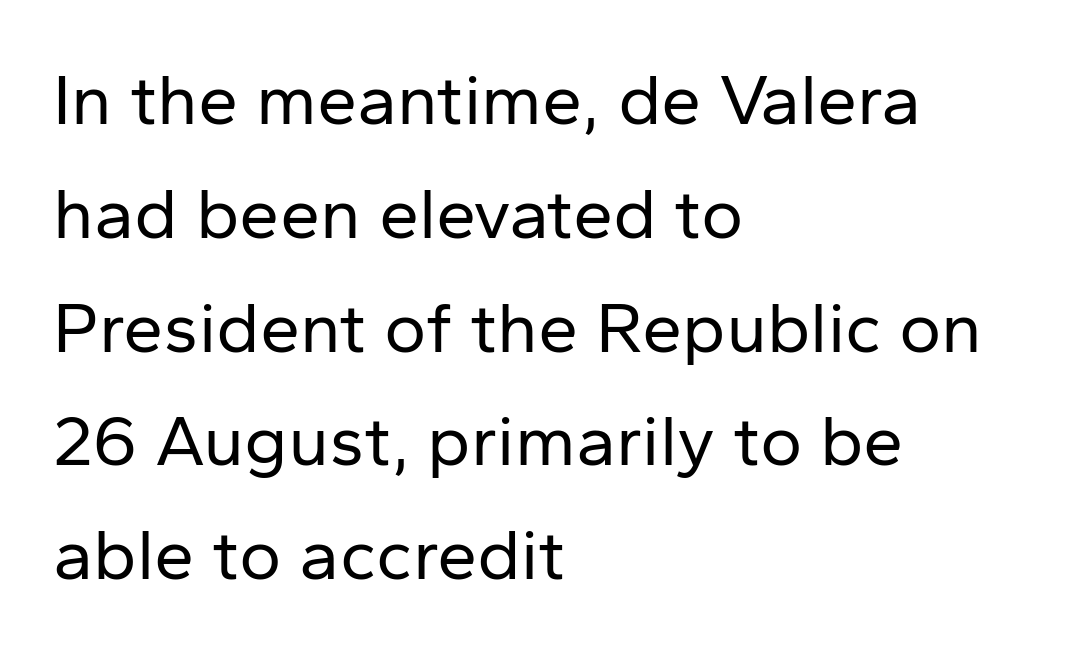
Q: Is the text bold? A: No.
Q: Is the text italic (slanted)? A: No, it is upright.
Q: Is the typeface a serif or a sans-serif typeface? A: Sans-serif.
Q: Is the text underlined? A: No.
Q: How is the paragraph aligned? A: Left-aligned.
Q: Is the spacing between letters normal or unusually wide? A: Normal.
Q: Is the spacing between lines tight, normal or loose? A: Normal.
Q: Width (condensed, normal, or wide)? A: Normal.
Q: Stroke contrast? A: Low.
Q: x-height? A: Medium.
Q: Monospaced? A: No.
